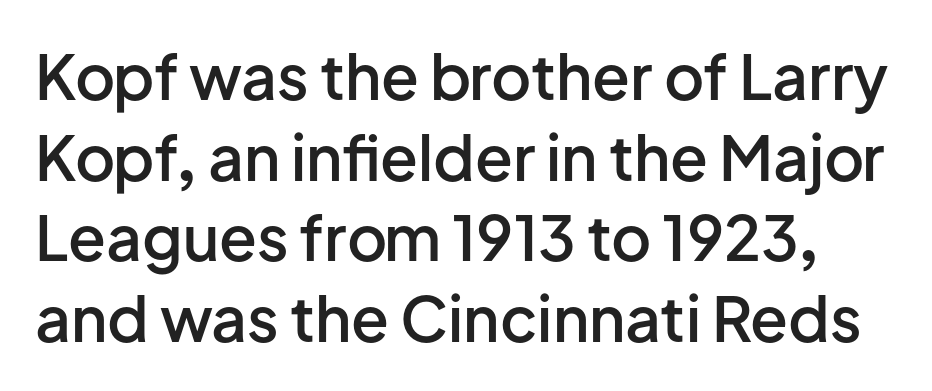
{"serif": "no", "italic": "no", "bold": "semi", "weight": "semibold", "width": "normal", "stroke_contrast": "low", "x_height": "medium", "monospaced": "no", "underline": "no", "line_spacing": "normal", "line_spacing_ratio": 1.3, "letter_spacing": "normal", "letter_spacing_em": 0.0, "glyph_px": 62}
